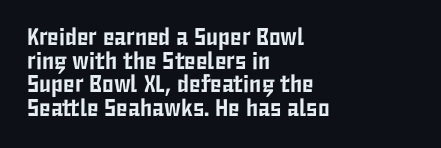
How would I describe the line gaps? Narrow and economical. No italicization has been applied; the sample stays upright. Descenders are the only things crossing below the line. Nobody touched the tracking dial on this one. Each line starts at the same left margin while the right side varies.
